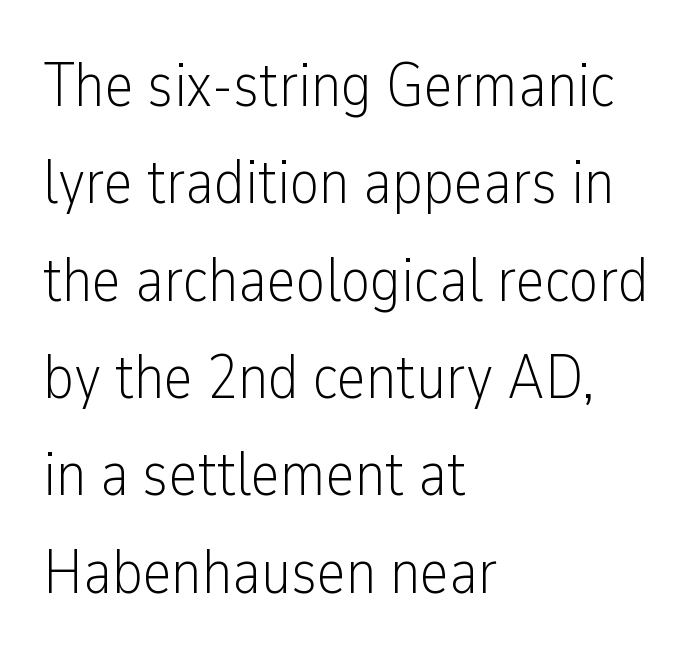
The image shows 62 px light, condensed sans-serif type, upright; set left-aligned, normal line spacing (1.57x), normal letter spacing, not underlined; low stroke contrast and a medium x-height.
